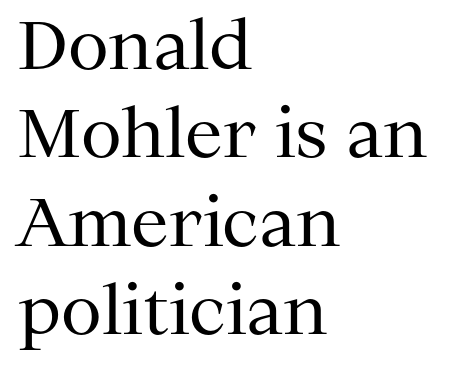
{"serif": "yes", "italic": "no", "bold": "no", "weight": "regular", "width": "normal", "stroke_contrast": "medium", "x_height": "medium", "monospaced": "no", "underline": "no", "align": "left", "line_spacing": "normal", "line_spacing_ratio": 1.32, "letter_spacing": "normal", "letter_spacing_em": 0.0, "glyph_px": 67}
